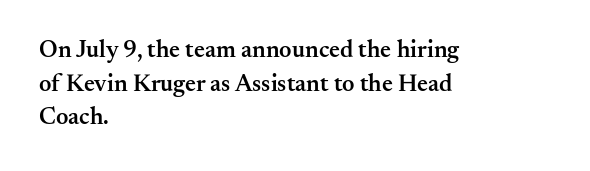
Q: Is the text bold? A: Semi-bold.
Q: Is the text italic (slanted)? A: No, it is upright.
Q: Is the text underlined? A: No.
Q: How is the paragraph aligned? A: Left-aligned.
Q: Is the spacing between letters normal or unusually wide? A: Normal.
Q: Is the spacing between lines tight, normal or loose? A: Normal.
